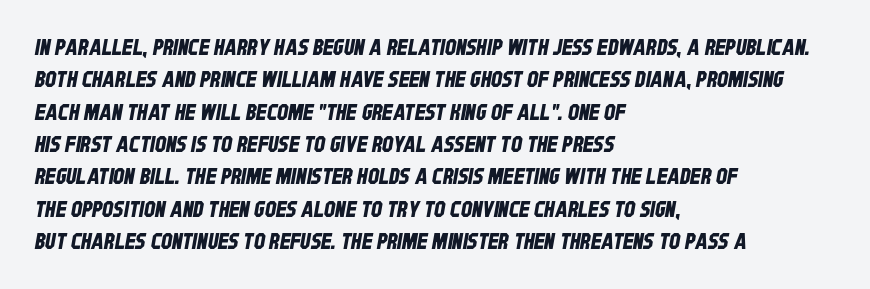
Q: Is the text underlined? A: No.
Q: How is the paragraph aligned? A: Left-aligned.
Q: Is the spacing between letters normal or unusually wide? A: Normal.
Q: Is the spacing between lines tight, normal or loose? A: Normal.
